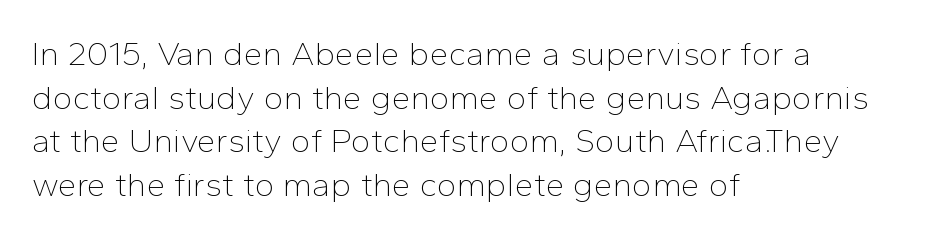
Does the lettering tilt? It doesn't — this is upright. Each line starts at the same left margin while the right side varies. The passage shown stacks its lines at a standard gap. The rendering uses natural spacing where letterforms have individual widths. Decoration check: the copy has no underline.
